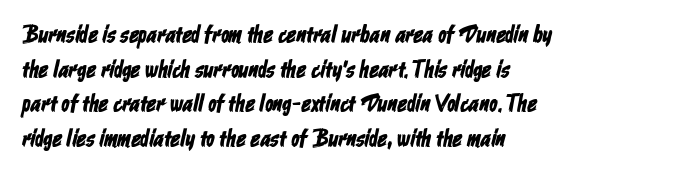
This sample uses plain, unmodified letter spacing. The text block is weighted toward the left margin, trailing off unevenly rightward. Letters rest on an invisible, unmarked baseline. Does the leading feel generous? No, just average.
